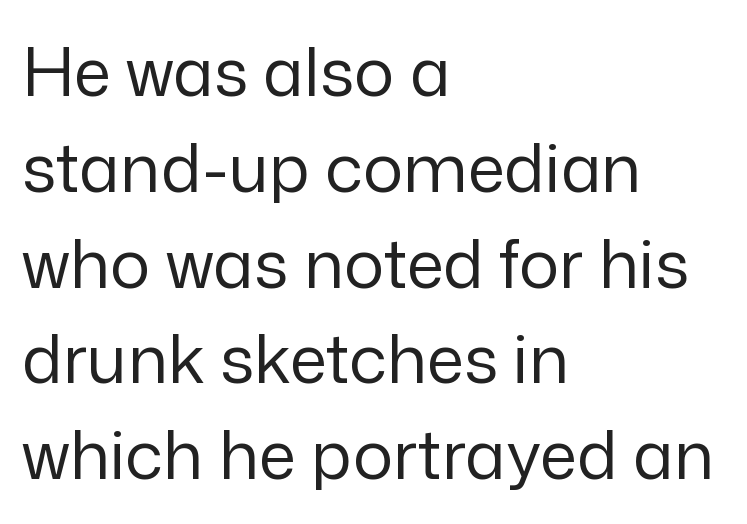
Q: Is the text bold? A: No.
Q: Is the text italic (slanted)? A: No, it is upright.
Q: Is the typeface a serif or a sans-serif typeface? A: Sans-serif.
Q: Is the text underlined? A: No.
Q: How is the paragraph aligned? A: Left-aligned.
Q: Is the spacing between letters normal or unusually wide? A: Normal.
Q: Is the spacing between lines tight, normal or loose? A: Normal.
Q: Width (condensed, normal, or wide)? A: Normal.
Q: Stroke contrast? A: Low.
Q: x-height? A: Medium.
Q: Monospaced? A: No.
